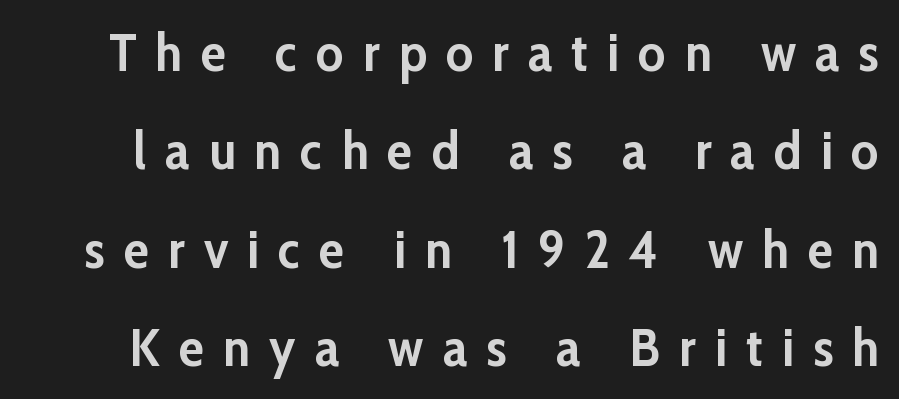
Q: Is the text bold? A: Yes.
Q: Is the text italic (slanted)? A: No, it is upright.
Q: Is the typeface a serif or a sans-serif typeface? A: Sans-serif.
Q: Is the text underlined? A: No.
Q: Is the spacing between letters normal or unusually wide? A: Unusually wide.
Q: Width (condensed, normal, or wide)? A: Normal.
Q: Stroke contrast? A: Low.
Q: x-height? A: Medium.
Q: Monospaced? A: No.
